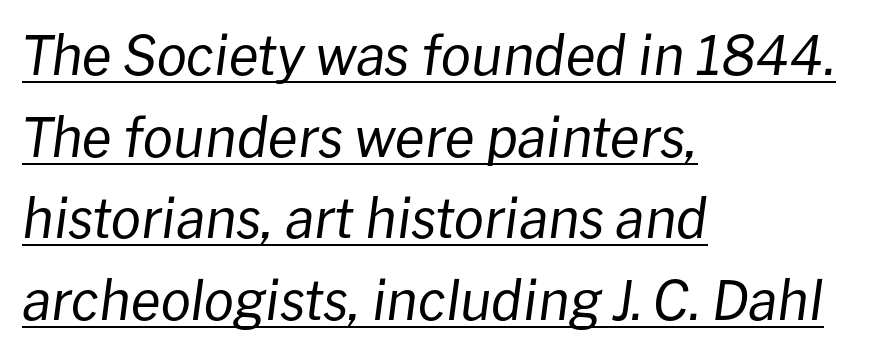
{"italic": "yes", "lean": "right", "slant_degrees": 8, "bold": "no", "weight": "regular", "width": "normal", "stroke_contrast": "low", "x_height": "medium", "monospaced": "no", "underline": "yes", "align": "left", "line_spacing": "normal", "line_spacing_ratio": 1.51, "letter_spacing": "normal", "letter_spacing_em": 0.0, "glyph_px": 54}
